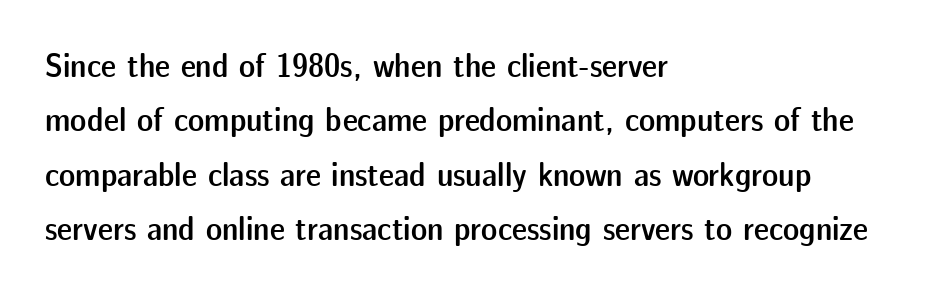
Q: Is the text bold? A: Semi-bold.
Q: Is the text italic (slanted)? A: No, it is upright.
Q: Is the typeface a serif or a sans-serif typeface? A: Sans-serif.
Q: Is the text underlined? A: No.
Q: How is the paragraph aligned? A: Left-aligned.
Q: Is the spacing between letters normal or unusually wide? A: Normal.
Q: Is the spacing between lines tight, normal or loose? A: Normal.
Q: Width (condensed, normal, or wide)? A: Normal.
Q: Stroke contrast? A: Low.
Q: x-height? A: Medium.
Q: Monospaced? A: No.
